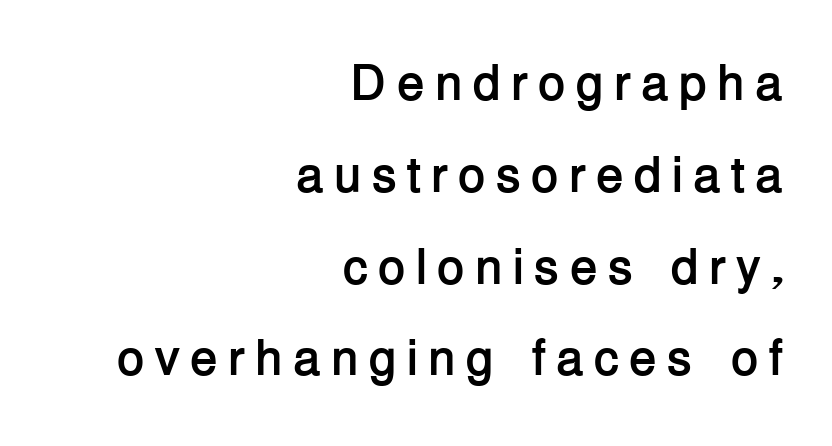
Q: Is the text bold? A: Yes.
Q: Is the text italic (slanted)? A: No, it is upright.
Q: Is the typeface a serif or a sans-serif typeface? A: Sans-serif.
Q: Is the text underlined? A: No.
Q: How is the paragraph aligned? A: Right-aligned.
Q: Width (condensed, normal, or wide)? A: Normal.
Q: Stroke contrast? A: Low.
Q: x-height? A: Medium.
Q: Monospaced? A: No.
